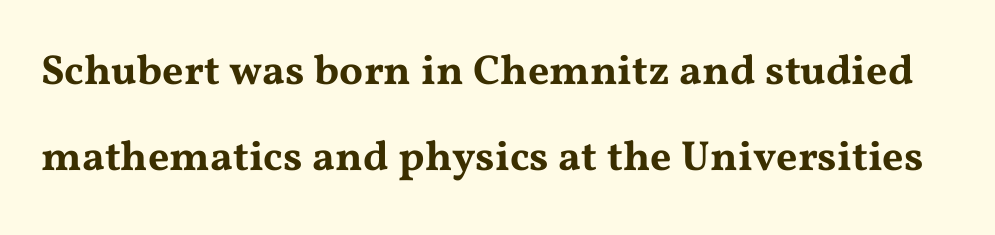
Style check: upright. Loosely led — the rows are spread out. This rendering features lettering with no underline. Note: serifs present on the glyphs. The gaps between neighbouring characters are ordinary and unremarkable. Varying glyph widths throughout — classic text-font behaviour.
